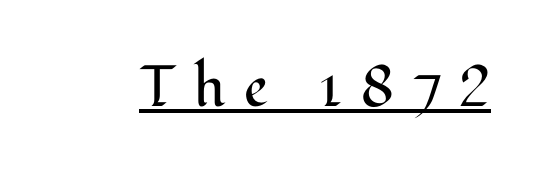
The image shows 58 px regular-weight serif type, upright; set unusually wide letter spacing (+0.32 em), underlined; medium stroke contrast and a medium x-height.
